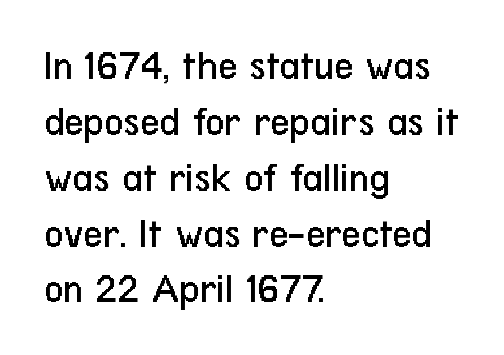
{"serif": "no", "italic": "no", "bold": "no", "weight": "regular", "width": "condensed", "stroke_contrast": "low", "x_height": "medium", "monospaced": "no", "underline": "no", "align": "left", "line_spacing": "normal", "line_spacing_ratio": 1.33, "letter_spacing": "normal", "letter_spacing_em": 0.0, "glyph_px": 42}
